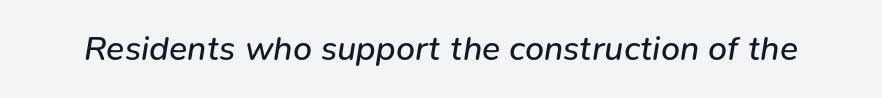
These lines are rendered in a variable-pitch font. Each row of text sits above clean, open space. Italic? Definitely — the glyphs are oblique. In terms of letterspacing, this is plain default setting. Counters stay open thanks to moderate or lighter strokes.
